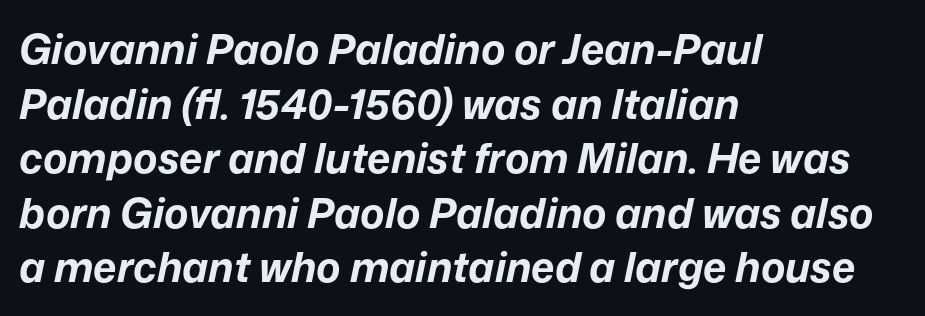
The image shows 41 px bold type, italic (leaning right); set left-aligned, normal line spacing (1.33x), normal letter spacing, not underlined; low stroke contrast and a medium x-height.
